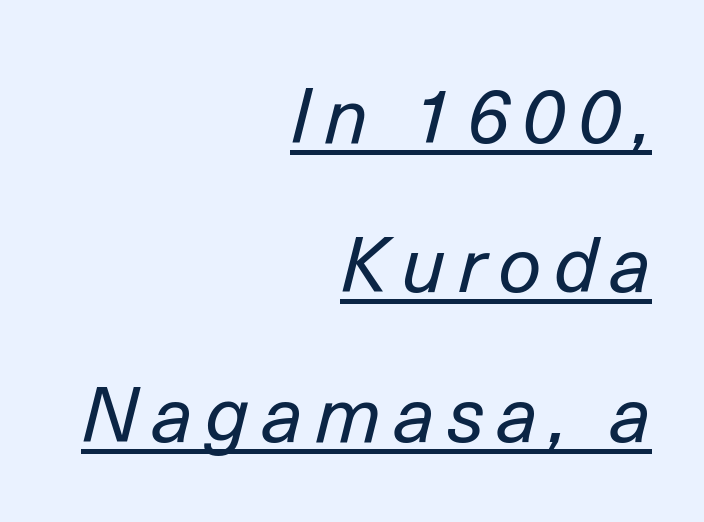
Stems and bowls with no extra thickness — not bold. If you drew a line through each stem, it would be angled. The letters advance in unequal steps, a hallmark of proportional type. One-word summary of the alignment: right.
